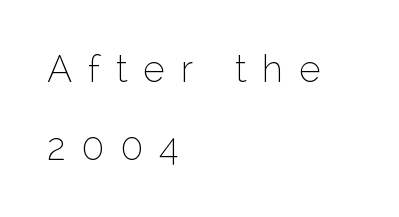
Q: Is the text bold? A: No.
Q: Is the text italic (slanted)? A: No, it is upright.
Q: Is the typeface a serif or a sans-serif typeface? A: Sans-serif.
Q: Is the text underlined? A: No.
Q: How is the paragraph aligned? A: Left-aligned.
Q: Is the spacing between letters normal or unusually wide? A: Unusually wide.
Q: Is the spacing between lines tight, normal or loose? A: Loose.
Q: Width (condensed, normal, or wide)? A: Normal.
Q: Stroke contrast? A: Low.
Q: x-height? A: Medium.
Q: Monospaced? A: No.
